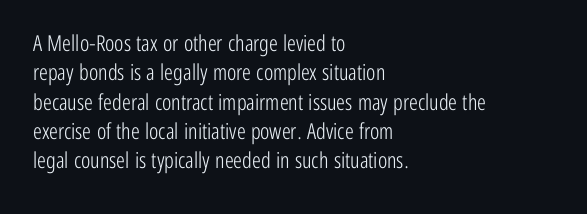
{"italic": "no", "bold": "no", "underline": "no", "align": "left", "line_spacing": "normal", "line_spacing_ratio": 1.33, "letter_spacing": "normal", "letter_spacing_em": 0.0, "glyph_px": 22}
